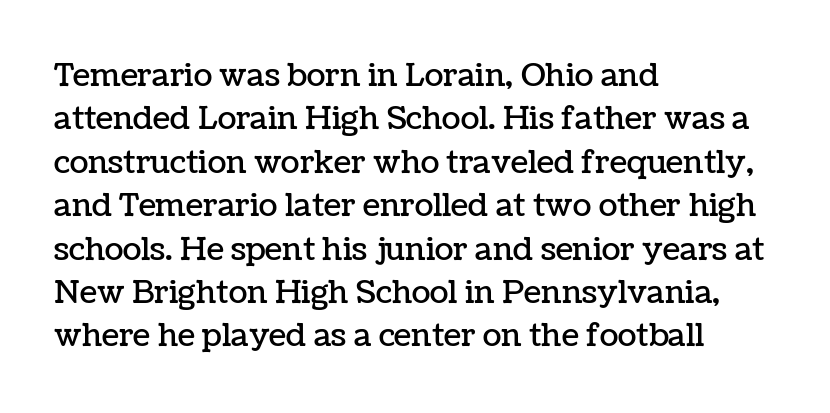
The image shows 31 px text type, upright; set left-aligned, normal line spacing (1.4x), normal letter spacing, not underlined; low stroke contrast and a medium x-height.
